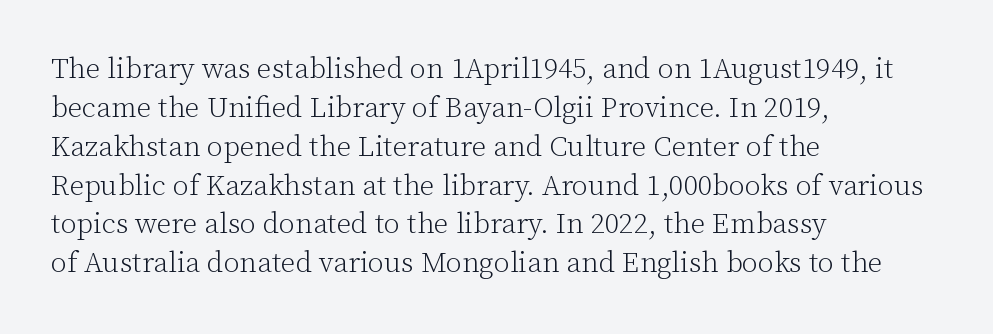
Q: Is the text bold? A: No.
Q: Is the text italic (slanted)? A: No, it is upright.
Q: Is the typeface a serif or a sans-serif typeface? A: Serif.
Q: Is the text underlined? A: No.
Q: How is the paragraph aligned? A: Left-aligned.
Q: Is the spacing between letters normal or unusually wide? A: Normal.
Q: Is the spacing between lines tight, normal or loose? A: Normal.
Q: Width (condensed, normal, or wide)? A: Normal.
Q: Stroke contrast? A: Low.
Q: x-height? A: Medium.
Q: Monospaced? A: No.
